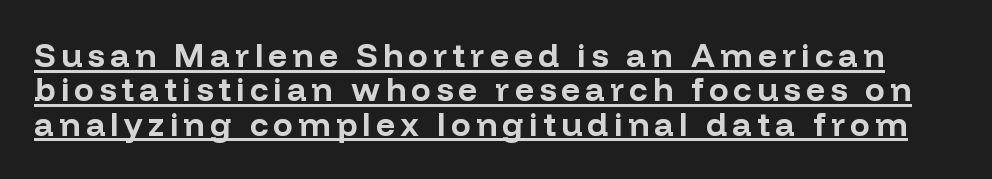
The image shows 33 px bold sans-serif type, upright; set tight line spacing (1.04x), underlined; low stroke contrast and a medium x-height.
